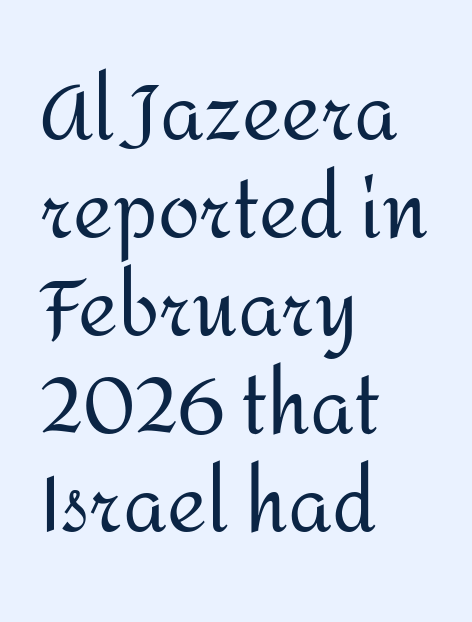
{"serif": "no", "italic": "no", "bold": "no", "weight": "regular", "width": "normal", "stroke_contrast": "medium", "x_height": "medium", "monospaced": "no", "underline": "no", "align": "left", "line_spacing": "normal", "line_spacing_ratio": 1.29, "letter_spacing": "normal", "letter_spacing_em": 0.0, "glyph_px": 76}
